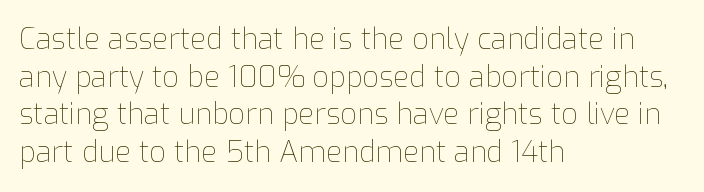
Words float on clear page, feet unadorned. The vertical gap from one line to the next is medium. The axis of the letterforms is exactly vertical. Each letter keeps its own natural width here, so spacing adapts to shape. If you drew a ruler down the left edge, every line would touch it.
